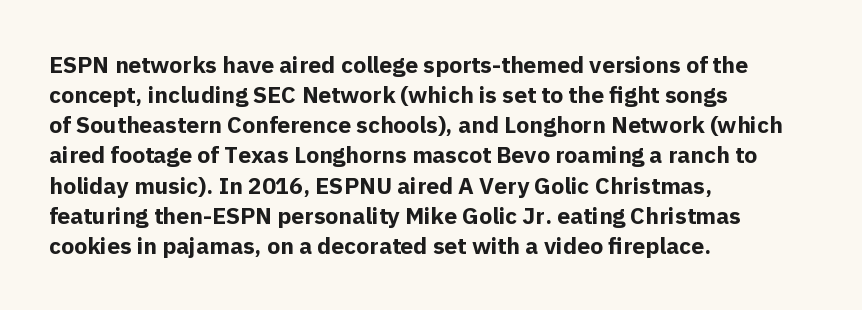
Q: Is the text bold? A: Yes.
Q: Is the text italic (slanted)? A: No, it is upright.
Q: Is the text underlined? A: No.
Q: How is the paragraph aligned? A: Left-aligned.
Q: Is the spacing between letters normal or unusually wide? A: Normal.
Q: Is the spacing between lines tight, normal or loose? A: Normal.
